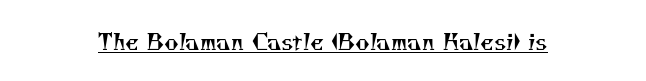
Q: Is the text bold? A: No.
Q: Is the text underlined? A: Yes.
Q: Is the spacing between letters normal or unusually wide? A: Normal.
